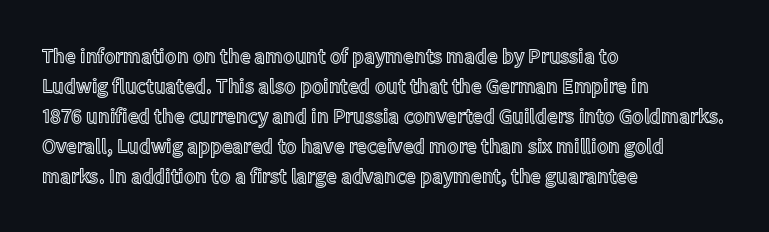
{"italic": "no", "underline": "no", "align": "left", "line_spacing": "normal", "line_spacing_ratio": 1.43, "letter_spacing": "normal", "letter_spacing_em": 0.0, "glyph_px": 21}
